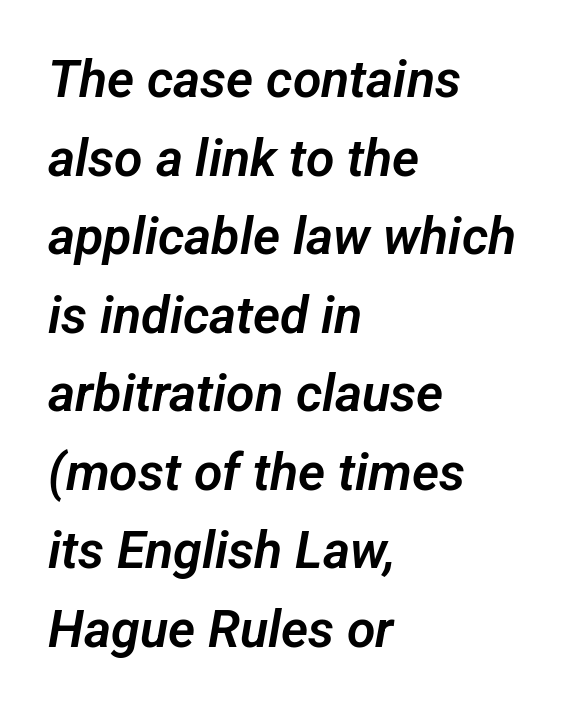
Q: Is the typeface a serif or a sans-serif typeface? A: Sans-serif.
Q: Is the text underlined? A: No.
Q: How is the paragraph aligned? A: Left-aligned.
Q: Is the spacing between letters normal or unusually wide? A: Normal.
Q: Is the spacing between lines tight, normal or loose? A: Normal.
Q: Width (condensed, normal, or wide)? A: Normal.
Q: Stroke contrast? A: Low.
Q: x-height? A: Medium.
Q: Monospaced? A: No.
